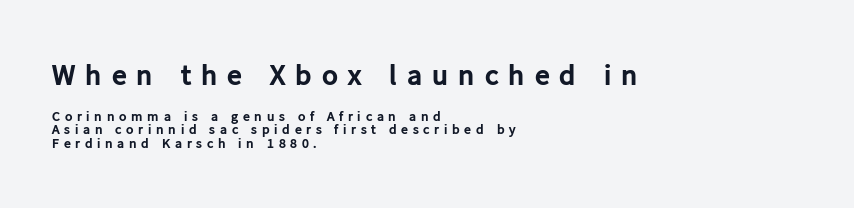
Bigger letters appear in the top chunk; the bottom chunk is reduced. Does the type have serifs? No, each stem ends abruptly. Someone cranked the tracking dial way up on this one. Proportional: the letters do not fall into vertical columns.
